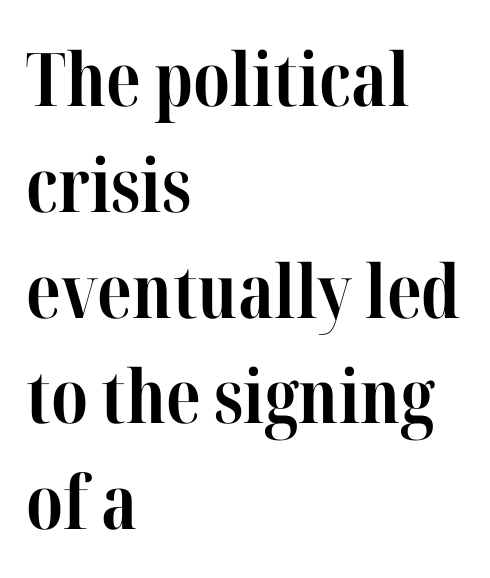
{"serif": "yes", "italic": "no", "bold": "yes", "weight": "bold", "width": "condensed", "stroke_contrast": "high", "x_height": "medium", "monospaced": "no", "underline": "no", "align": "left", "line_spacing": "normal", "line_spacing_ratio": 1.43, "letter_spacing": "normal", "letter_spacing_em": 0.0, "glyph_px": 74}
